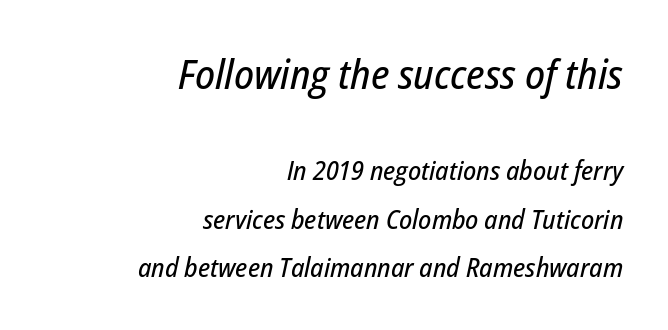
Q: Is the text italic (slanted)? A: Yes, it leans right by about 12 degrees.
Q: Is the text underlined? A: No.
Q: How is the paragraph aligned? A: Right-aligned.
Q: Is the spacing between letters normal or unusually wide? A: Normal.
Q: Which block of text is set in a larger size, the first (top) or the second (bottom)? A: The first (top) one.
Q: Width (condensed, normal, or wide)? A: Condensed.
Q: Stroke contrast? A: Low.
Q: x-height? A: Medium.
Q: Monospaced? A: No.
